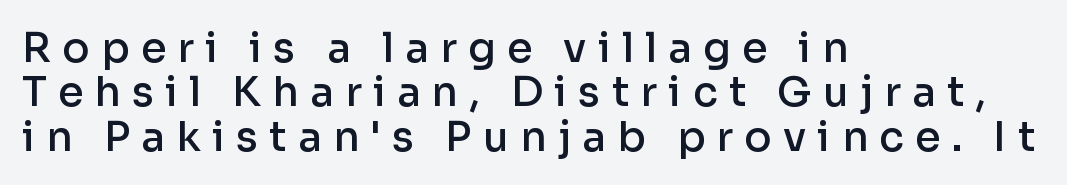
{"serif": "no", "italic": "no", "bold": "semi", "weight": "semibold", "width": "normal", "stroke_contrast": "low", "x_height": "medium", "monospaced": "no", "underline": "no", "align": "left", "line_spacing": "tight", "line_spacing_ratio": 1.08, "letter_spacing": "wide", "letter_spacing_em": 0.27, "glyph_px": 41}
